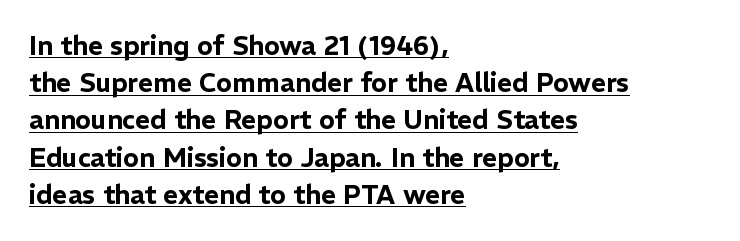
Q: Is the text italic (slanted)? A: No, it is upright.
Q: Is the text underlined? A: Yes.
Q: How is the paragraph aligned? A: Left-aligned.
Q: Is the spacing between letters normal or unusually wide? A: Normal.
Q: Is the spacing between lines tight, normal or loose? A: Normal.
